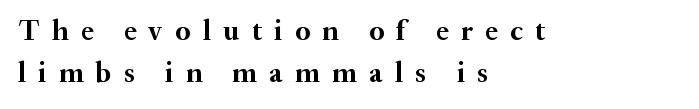
Q: Is the text bold? A: Yes.
Q: Is the text italic (slanted)? A: No, it is upright.
Q: Is the typeface a serif or a sans-serif typeface? A: Serif.
Q: Is the text underlined? A: No.
Q: How is the paragraph aligned? A: Left-aligned.
Q: Is the spacing between letters normal or unusually wide? A: Unusually wide.
Q: Is the spacing between lines tight, normal or loose? A: Normal.
Q: Width (condensed, normal, or wide)? A: Normal.
Q: Stroke contrast? A: Medium.
Q: x-height? A: Small.
Q: Monospaced? A: No.
